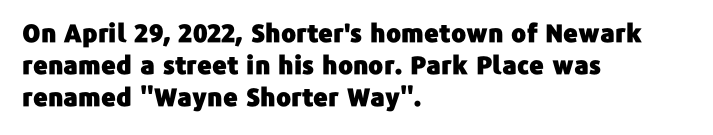
{"italic": "no", "underline": "no", "align": "left", "line_spacing": "normal", "line_spacing_ratio": 1.29, "letter_spacing": "normal", "letter_spacing_em": 0.0, "glyph_px": 25}
